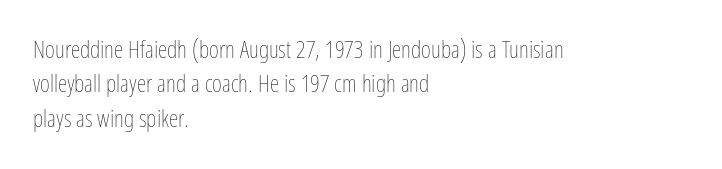
Q: Is the text bold? A: No.
Q: Is the text italic (slanted)? A: No, it is upright.
Q: Is the text underlined? A: No.
Q: How is the paragraph aligned? A: Left-aligned.
Q: Is the spacing between letters normal or unusually wide? A: Normal.
Q: Is the spacing between lines tight, normal or loose? A: Normal.
